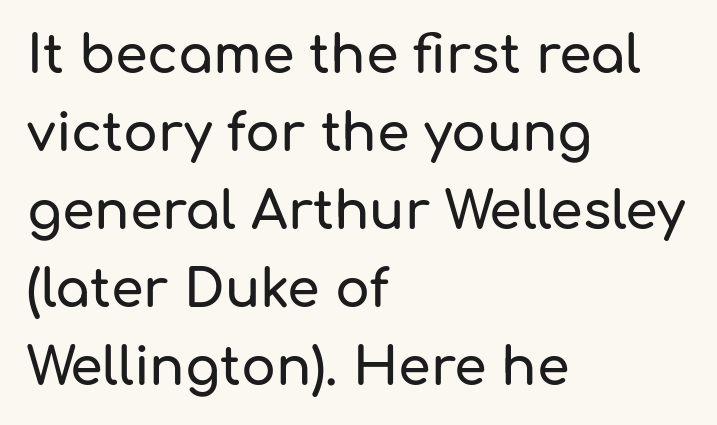
Q: Is the text italic (slanted)? A: No, it is upright.
Q: Is the typeface a serif or a sans-serif typeface? A: Sans-serif.
Q: Is the text underlined? A: No.
Q: How is the paragraph aligned? A: Left-aligned.
Q: Is the spacing between letters normal or unusually wide? A: Normal.
Q: Is the spacing between lines tight, normal or loose? A: Normal.
Q: Width (condensed, normal, or wide)? A: Normal.
Q: Stroke contrast? A: Low.
Q: x-height? A: Medium.
Q: Monospaced? A: No.
